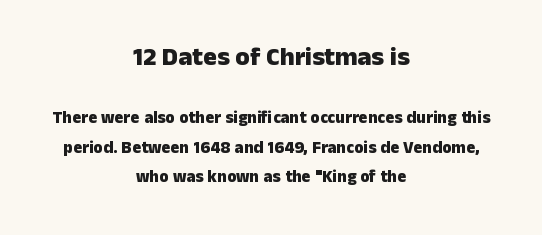
Q: Is the text bold? A: Yes.
Q: Is the text italic (slanted)? A: No, it is upright.
Q: Is the text underlined? A: No.
Q: How is the paragraph aligned? A: Centered.
Q: Is the spacing between letters normal or unusually wide? A: Normal.
Q: Which block of text is set in a larger size, the first (top) or the second (bottom)? A: The first (top) one.
